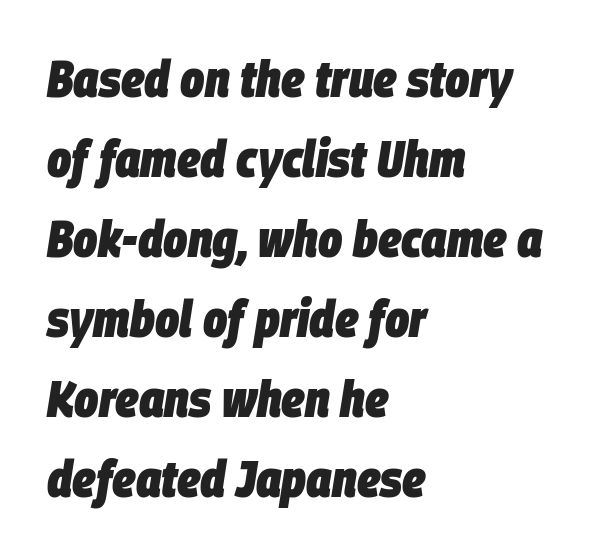
{"italic": "yes", "lean": "right", "slant_degrees": 9, "bold": "yes", "weight": "heavy", "width": "condensed", "stroke_contrast": "low", "x_height": "large", "monospaced": "no", "underline": "no", "align": "left", "line_spacing": "normal", "line_spacing_ratio": 1.57, "letter_spacing": "normal", "letter_spacing_em": 0.0, "glyph_px": 51}
